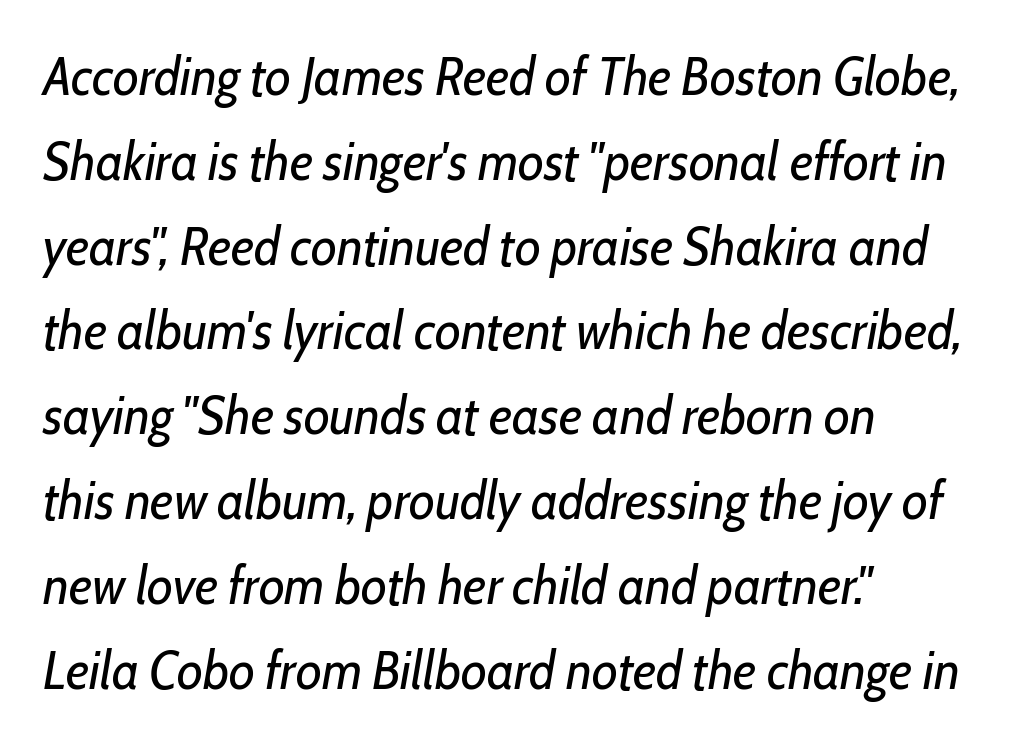
{"italic": "yes", "lean": "right", "slant_degrees": 10, "bold": "no", "weight": "regular", "width": "condensed", "stroke_contrast": "low", "x_height": "medium", "monospaced": "no", "underline": "no", "align": "left", "line_spacing": "normal", "line_spacing_ratio": 1.6, "letter_spacing": "normal", "letter_spacing_em": 0.0, "glyph_px": 53}
